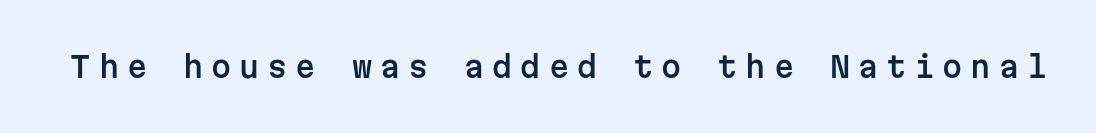
Q: Is the text italic (slanted)? A: No, it is upright.
Q: Is the typeface a serif or a sans-serif typeface? A: Sans-serif.
Q: Is the text underlined? A: No.
Q: Is the spacing between letters normal or unusually wide? A: Unusually wide.
Q: Width (condensed, normal, or wide)? A: Normal.
Q: Stroke contrast? A: Low.
Q: x-height? A: Medium.
Q: Monospaced? A: Yes.
